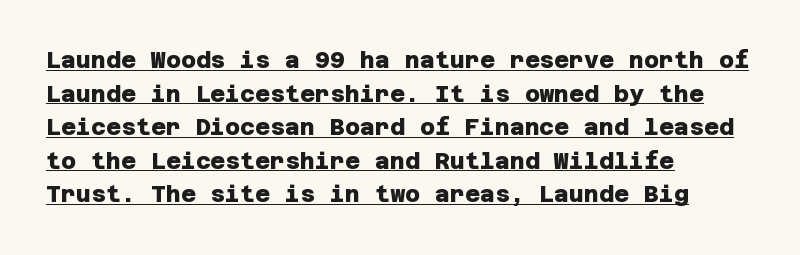
Q: Is the text bold? A: Yes.
Q: Is the text underlined? A: Yes.
Q: How is the paragraph aligned? A: Left-aligned.
Q: Is the spacing between letters normal or unusually wide? A: Normal.
Q: Is the spacing between lines tight, normal or loose? A: Normal.
